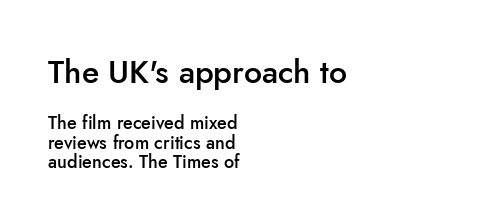
Reading down the block, your eye returns to a fixed left position each line. Tracking value appears to be zero — textbook default spacing. The more generous point size was reserved for the upper chunk. The rendering uses natural spacing where letterforms have individual widths. The letters are semibold — heavier than regular but short of a full bold. This block would grow much taller if given ordinary leading; it's compressed now.
